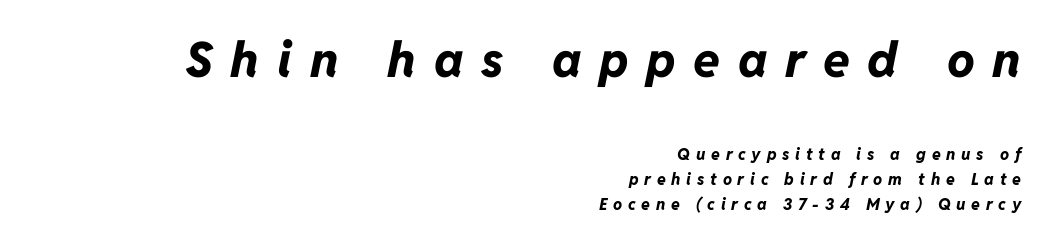
Q: Is the text bold? A: Yes.
Q: Is the text italic (slanted)? A: Yes, it leans right by about 11 degrees.
Q: Is the text underlined? A: No.
Q: How is the paragraph aligned? A: Right-aligned.
Q: Is the spacing between letters normal or unusually wide? A: Unusually wide.
Q: Is the spacing between lines tight, normal or loose? A: Normal.
Q: Which block of text is set in a larger size, the first (top) or the second (bottom)? A: The first (top) one.
Q: Width (condensed, normal, or wide)? A: Normal.
Q: Stroke contrast? A: Low.
Q: x-height? A: Medium.
Q: Monospaced? A: No.
